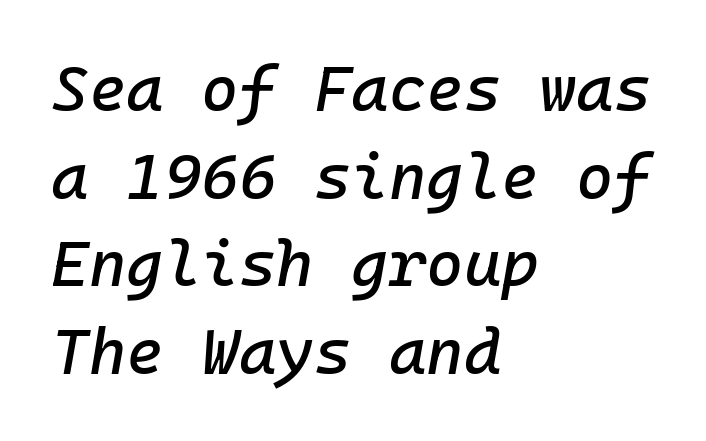
Q: Is the text italic (slanted)? A: Yes, it leans right by about 10 degrees.
Q: Is the text underlined? A: No.
Q: How is the paragraph aligned? A: Left-aligned.
Q: Is the spacing between letters normal or unusually wide? A: Normal.
Q: Is the spacing between lines tight, normal or loose? A: Normal.
Q: Width (condensed, normal, or wide)? A: Normal.
Q: Stroke contrast? A: Low.
Q: x-height? A: Medium.
